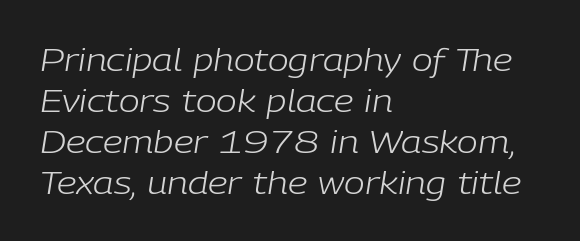
Summary of vertical rhythm: regular, with standard interline spacing. The paragraph shown leans on its left margin. Characters follow at the spacing the type designer built in. Each letter keeps its own natural width here, so spacing adapts to shape. Compared with ordinary roman type, these characters are visibly tilted.
